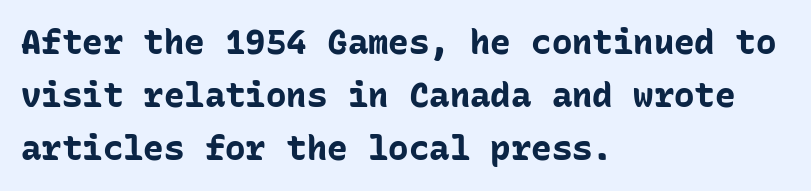
The image shows 34 px bold sans-serif type, upright, monospaced; set left-aligned, normal line spacing (1.56x), normal letter spacing, not underlined; low stroke contrast and a medium x-height.
